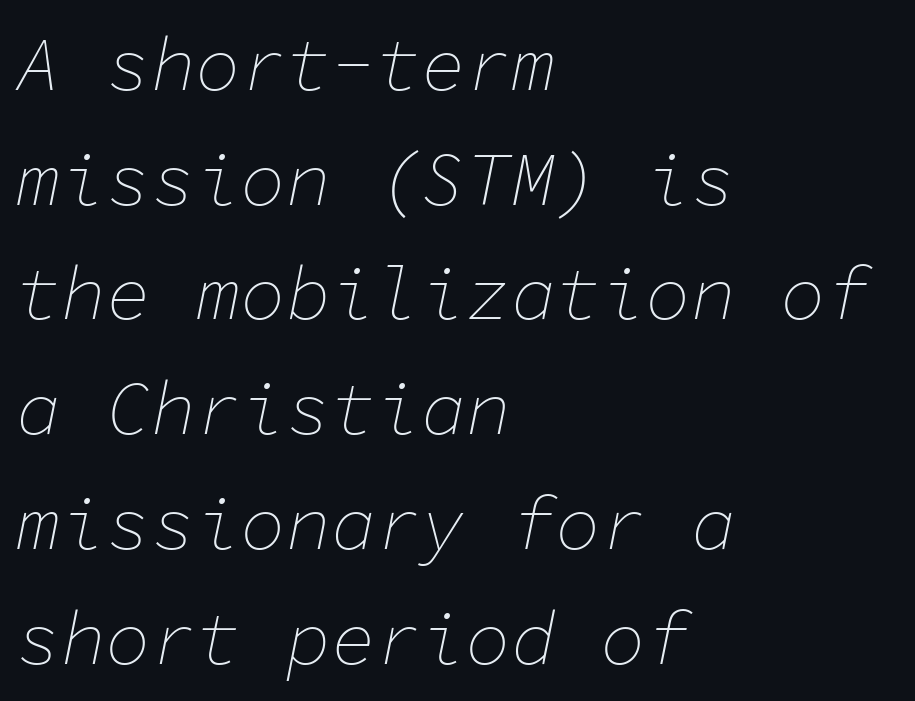
The image shows 75 px thin type, italic (leaning right), monospaced; set left-aligned, normal line spacing (1.53x), normal letter spacing, not underlined; low stroke contrast and a medium x-height.
